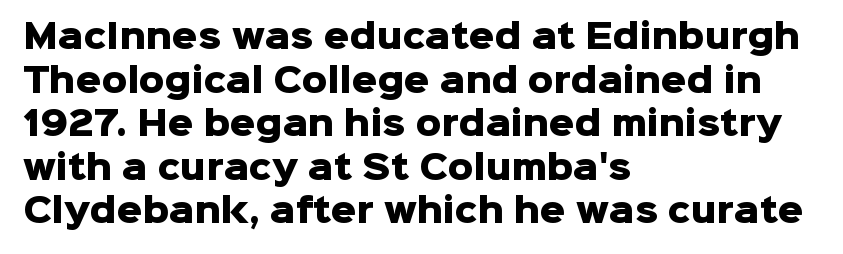
Spacing between characters is what you'd get straight out of the box. Notice how descenders clear the ascenders below comfortably — that's standard leading. The passage shown is emphatically bold. The face used here is proportionally spaced, like ordinary book or web type.
